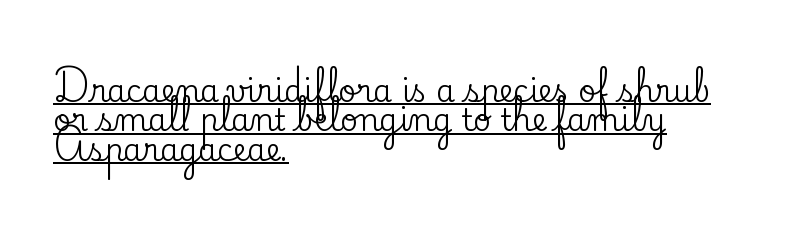
Leftover space on each line is placed entirely after the last word. This sample has the flowing, uneven cadence of proportional lettering. When letters stand straight like this, we call the style roman or upright. This rendering leaves character spacing at its baseline value.
